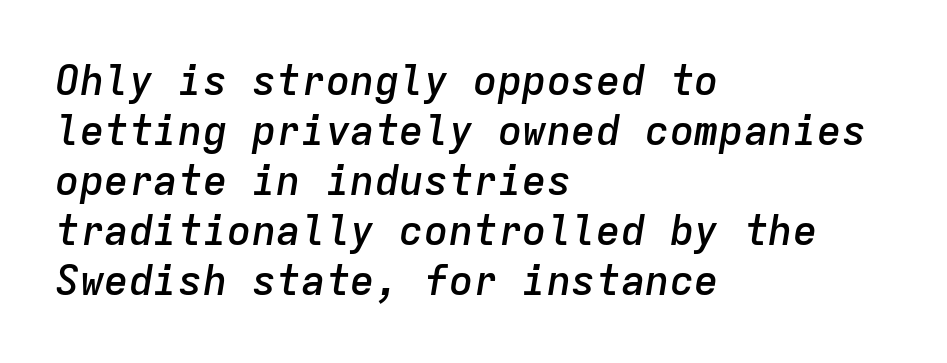
All the whitespace from short lines collects on the right. Between one letter and the next there's only the usual sliver of space. Is the type slanted? Yes — the strokes lean at a clear angle. Each letter, wide or thin by design, is forced into the same width here. The letters are semibold — heavier than regular but short of a full bold. Rule under the text: the space is simply empty.
